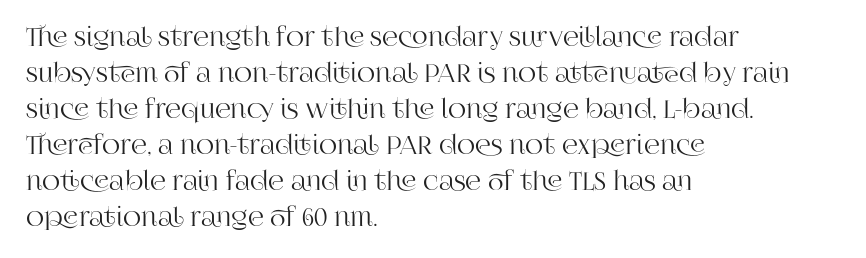
The image shows 25 px text type, upright; set left-aligned, normal line spacing (1.44x), normal letter spacing, not underlined.
